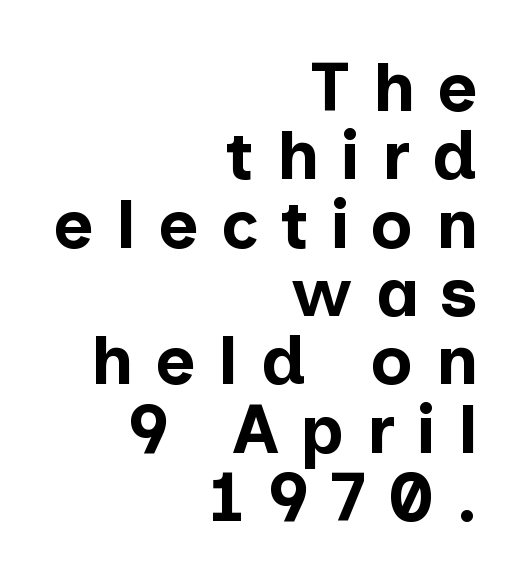
Q: Is the text bold? A: Yes.
Q: Is the text italic (slanted)? A: No, it is upright.
Q: Is the typeface a serif or a sans-serif typeface? A: Sans-serif.
Q: Is the text underlined? A: No.
Q: How is the paragraph aligned? A: Right-aligned.
Q: Is the spacing between letters normal or unusually wide? A: Unusually wide.
Q: Is the spacing between lines tight, normal or loose? A: Tight.
Q: Width (condensed, normal, or wide)? A: Normal.
Q: Stroke contrast? A: Low.
Q: x-height? A: Medium.
Q: Monospaced? A: No.
